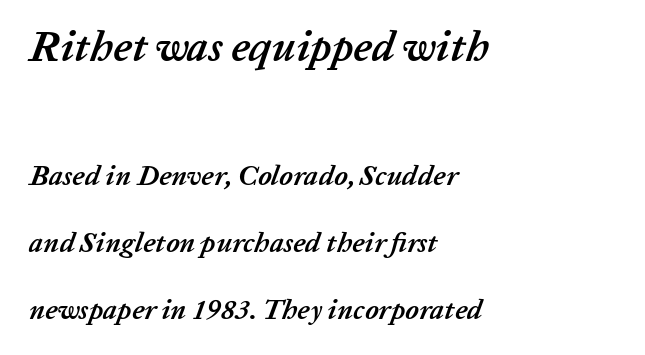
The rendering applies a slant to the glyphs. Each row of text sits above clean, open space. Emphasis by weight is at full strength: bold. The rendering uses a large line-height, opening up the rows. The tracking reads as untouched default to a designer's eye.
